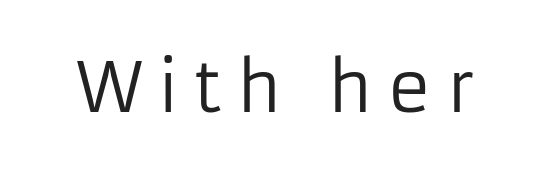
This sample has the flowing, uneven cadence of proportional lettering. The face used here is rendered with a markedly widened letterfit. No letter is thick-stroked: the sample isn't bold. The typography opts for an upright posture over an oblique one. Bare-footed words on every line. Does the type have serifs? No, each stem ends abruptly.
